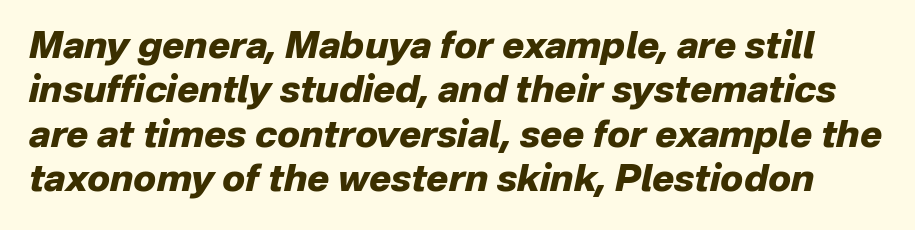
Q: Is the text bold? A: Yes.
Q: Is the text italic (slanted)? A: Yes, it leans right by about 12 degrees.
Q: Is the text underlined? A: No.
Q: Is the spacing between letters normal or unusually wide? A: Normal.
Q: Width (condensed, normal, or wide)? A: Normal.
Q: Stroke contrast? A: Low.
Q: x-height? A: Medium.
Q: Monospaced? A: No.
